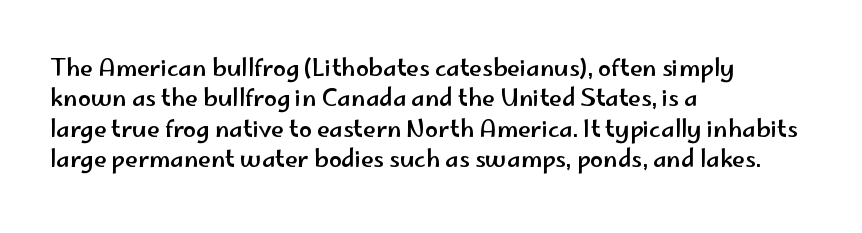
Q: Is the text italic (slanted)? A: No, it is upright.
Q: Is the text underlined? A: No.
Q: How is the paragraph aligned? A: Left-aligned.
Q: Is the spacing between letters normal or unusually wide? A: Normal.
Q: Is the spacing between lines tight, normal or loose? A: Normal.
